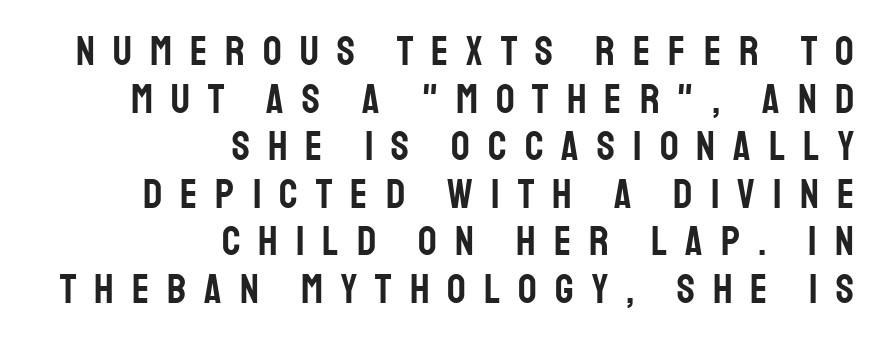
Q: Is the text italic (slanted)? A: No, it is upright.
Q: Is the typeface a serif or a sans-serif typeface? A: Sans-serif.
Q: Is the text underlined? A: No.
Q: How is the paragraph aligned? A: Right-aligned.
Q: Is the spacing between letters normal or unusually wide? A: Unusually wide.
Q: Width (condensed, normal, or wide)? A: Condensed.
Q: Stroke contrast? A: Low.
Q: x-height? A: Large.
Q: Monospaced? A: No.
